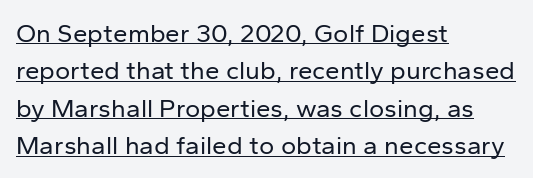
Line starts are locked; line ends wander. Vertical spacing — default. The letters stand upright; this is a roman face. Tracking value appears to be zero — textbook default spacing. Underline: present. A light-to-regular cut is what we see here.
